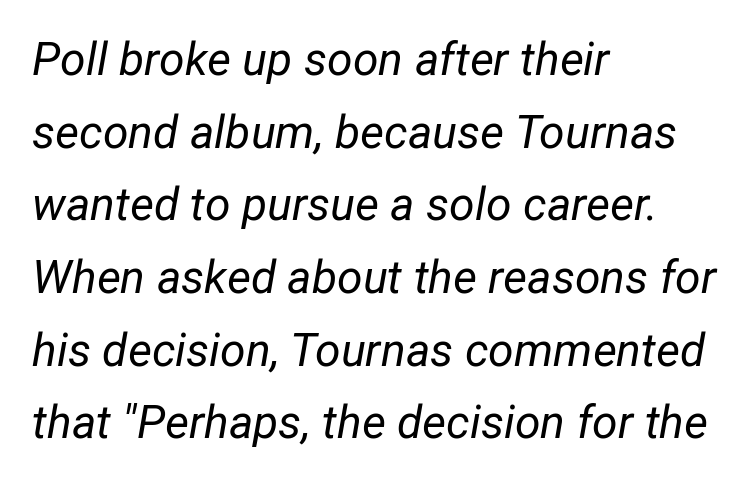
{"italic": "yes", "lean": "right", "slant_degrees": 12, "bold": "no", "weight": "regular", "width": "normal", "stroke_contrast": "low", "x_height": "medium", "monospaced": "no", "underline": "no", "align": "left", "line_spacing": "normal", "line_spacing_ratio": 1.58, "letter_spacing": "normal", "letter_spacing_em": 0.0, "glyph_px": 46}
